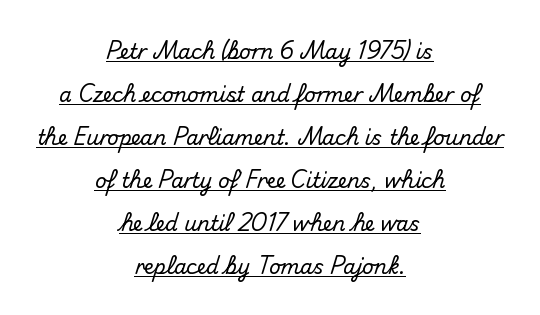
{"underline": "yes", "align": "center", "line_spacing": "loose", "line_spacing_ratio": 2.15, "letter_spacing": "normal", "letter_spacing_em": 0.0, "glyph_px": 20}
